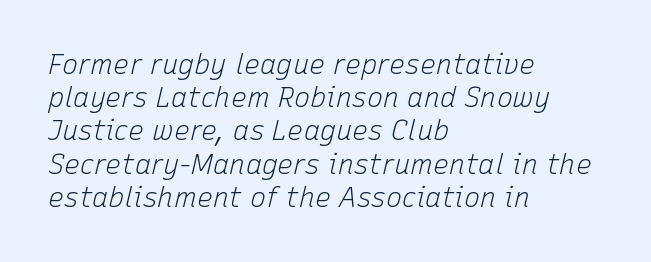
{"italic": "yes", "lean": "right", "slant_degrees": 15, "bold": "no", "underline": "no", "align": "left", "line_spacing_ratio": 1.23, "letter_spacing": "normal", "letter_spacing_em": 0.0, "glyph_px": 27}
